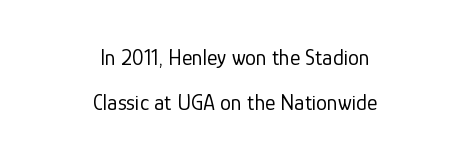
Every character sits straight up, as roman type does. Alignment: centered. Nothing heavy about these letters — not bold at all. Lines of text with bare space underneath. What's the leading like? Stretched, with rows far apart. Inter-character spacing is left at the font's built-in metrics.
